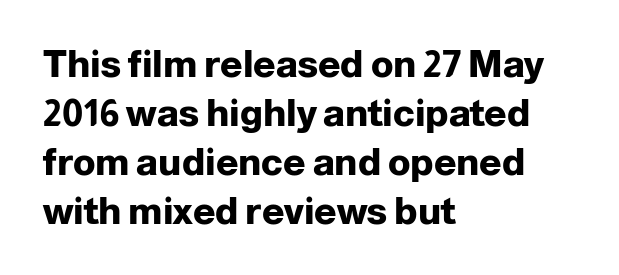
{"serif": "no", "italic": "no", "bold": "yes", "weight": "heavy", "width": "normal", "stroke_contrast": "low", "x_height": "medium", "monospaced": "no", "underline": "no", "align": "left", "line_spacing": "normal", "line_spacing_ratio": 1.32, "letter_spacing": "normal", "letter_spacing_em": 0.0, "glyph_px": 37}
